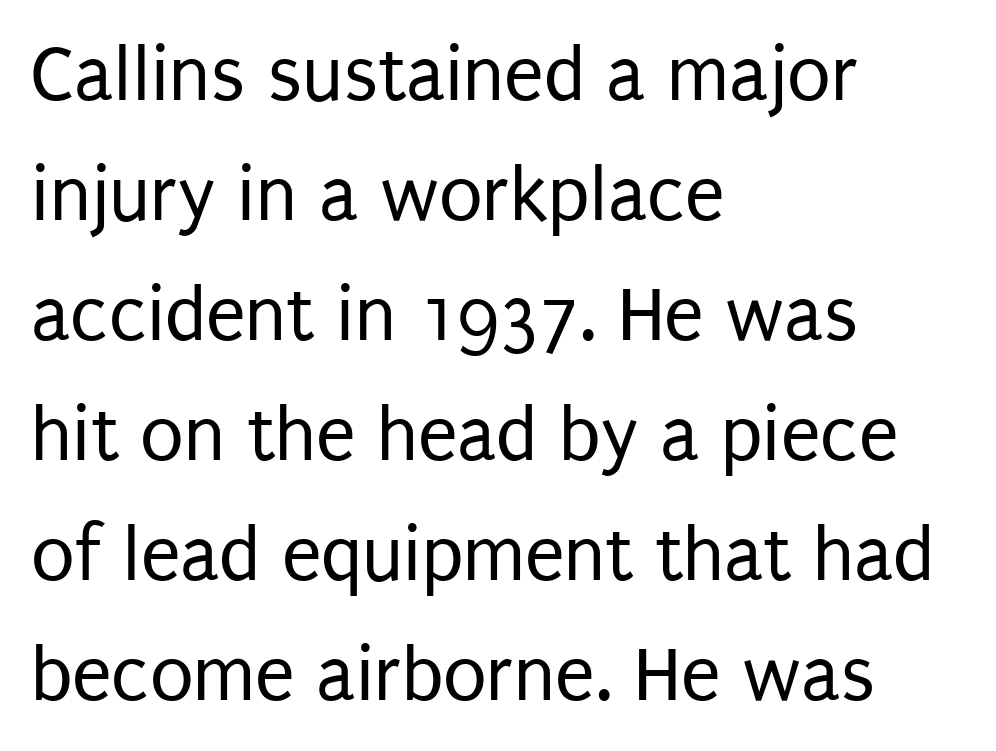
The image shows 80 px regular-weight, condensed sans-serif type, upright; set left-aligned, normal line spacing (1.5x), normal letter spacing, not underlined; low stroke contrast and a large x-height.
